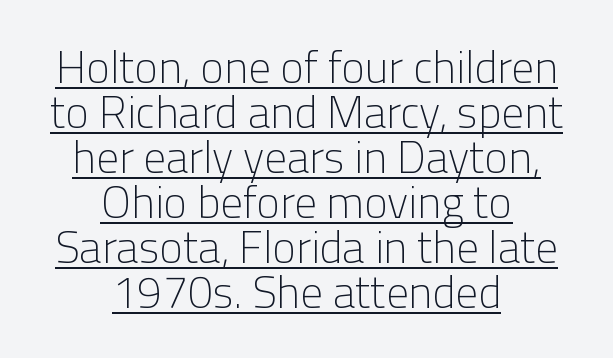
Vertically, the passage feels compressed, each row crowding the next. Descenders here cross a horizontal rule under the line. This is the regular roman posture of the typeface. This reads as an unemphasized weight, regular at the heaviest. The whitespace from short lines is split evenly between both sides.
